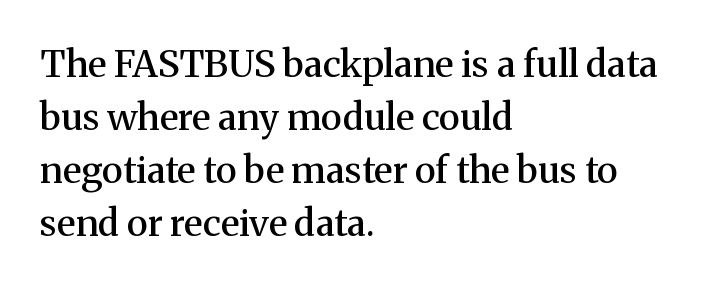
What weight is shown? A semibold, between regular and bold. The specimen reads as upright at a glance. The specimen omits any rule beneath the text block's lines. The passage shown is typeset with a serif family. Casual observation: everything's shoved over to the left. Do the characters align in a grid? No, the font is proportional.
